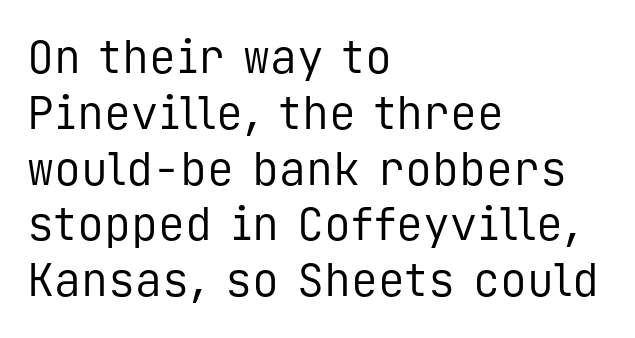
Horizontal alignment here is leftward, the default for most running prose. The letters sit at their default tracking, neither squeezed nor spread. Stem width sits at or under what a default text font uses. Anything drawn beneath the words? Only blank space. Characters remain perfectly vertical along every line.
